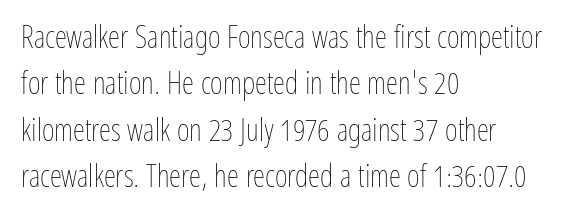
{"italic": "no", "bold": "no", "weight": "thin", "width": "condensed", "stroke_contrast": "low", "x_height": "medium", "monospaced": "no", "underline": "no", "align": "left", "line_spacing": "normal", "line_spacing_ratio": 1.5, "letter_spacing": "normal", "letter_spacing_em": 0.0, "glyph_px": 31}
